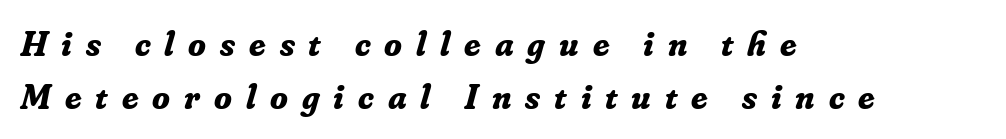
Substantial extra tracking has been applied to these lines. A full-strength bold gives these letters their thick strokes. Unlike a clean sans, this face finishes its strokes with serifs. Looks like regular typesetting: each glyph gets only the width it needs.
